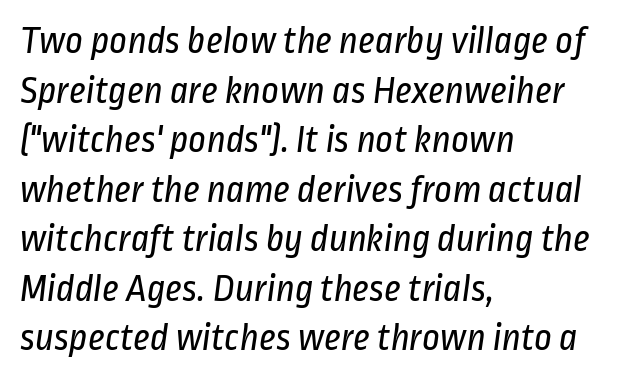
The text was rendered using a sans face with plain stroke endings. A typesetter would call this proportional, since set widths differ per character. Leading: standard. These glyphs show unthickened strokes, regular width or finer. A typesetter would call this zero additional tracking. Just letters on the line, the space beneath them empty.
